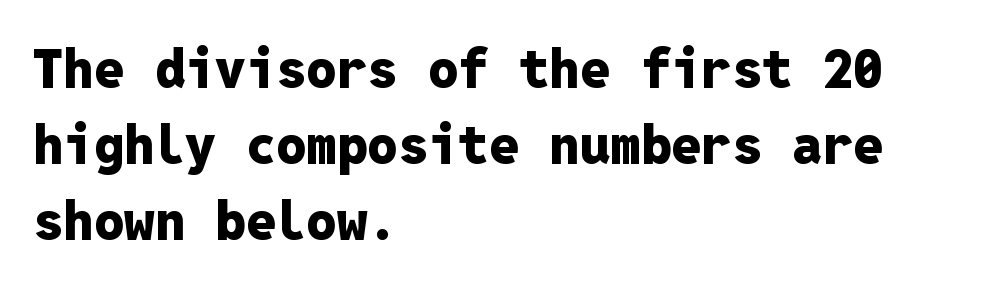
{"serif": "no", "italic": "no", "bold": "yes", "weight": "heavy", "width": "normal", "stroke_contrast": "low", "x_height": "medium", "monospaced": "yes", "underline": "no", "align": "left", "line_spacing": "normal", "line_spacing_ratio": 1.41, "letter_spacing": "normal", "letter_spacing_em": 0.0, "glyph_px": 54}
